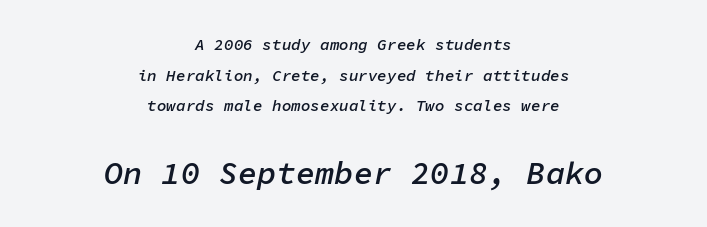
The image shows 32 px semibold type, italic (leaning right), monospaced; set centered, loose line spacing (1.92x), normal letter spacing, not underlined; the second (bottom) block is 2.0x larger; low stroke contrast and a medium x-height.
